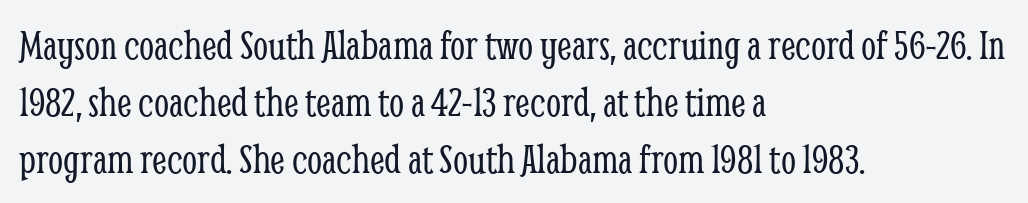
Does extra space separate the letters? No, they use regular spacing. A light-to-regular cut is what we see here. The space between consecutive lines is moderate. The ragged edge is on the right, which tells us the setting is flush left.
